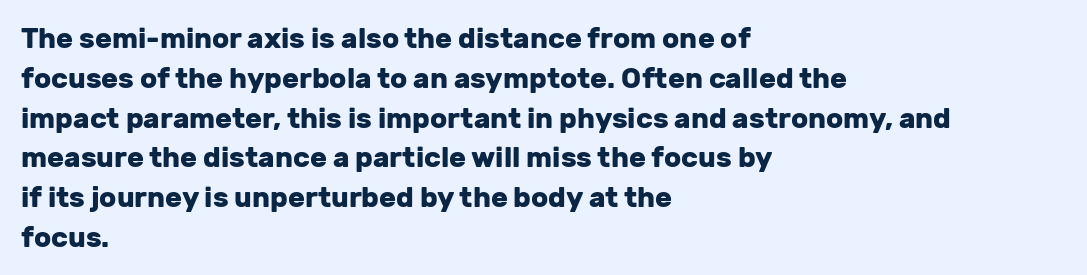
The axis of the letterforms is exactly vertical. The designer left line spacing at the default. No extra tracking has been applied to these lines. A full-strength bold gives these letters their thick strokes. These lines stack with their left ends in a neat column.
